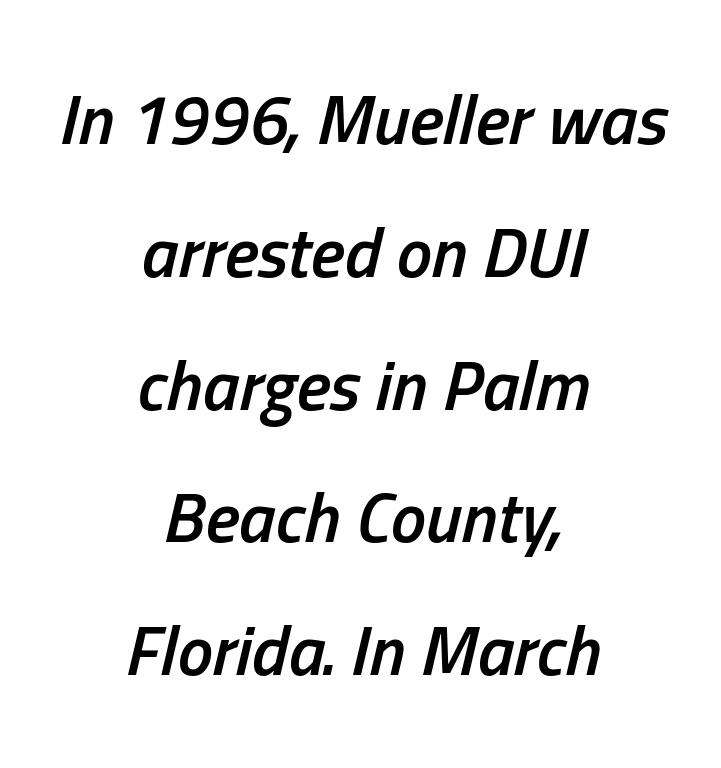
Q: Is the text bold? A: Semi-bold.
Q: Is the text italic (slanted)? A: Yes, it leans right by about 13 degrees.
Q: Is the text underlined? A: No.
Q: How is the paragraph aligned? A: Centered.
Q: Is the spacing between letters normal or unusually wide? A: Normal.
Q: Width (condensed, normal, or wide)? A: Condensed.
Q: Stroke contrast? A: Low.
Q: x-height? A: Medium.
Q: Monospaced? A: No.
